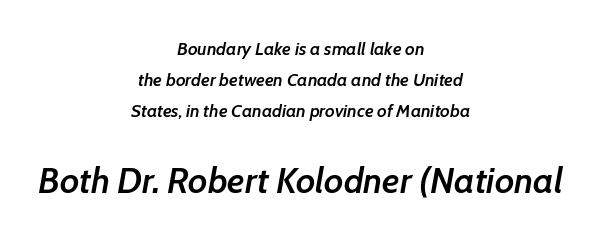
Each letter keeps its own natural width here, so spacing adapts to shape. Compare the two chunks: the lower has the greater cap height. Honestly, there is no underline to notice here at all. Caption: multi-line text, centered on the measure. Characters are canted at an angle relative to the baseline's perpendicular. The glyphs have the mass of a demibold cut, below bold.
